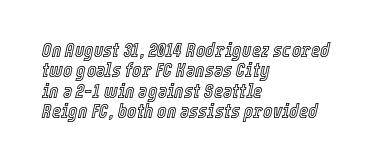
The image shows 20 px text type, italic (leaning right); set left-aligned, tight line spacing (1.02x), normal letter spacing, not underlined.
